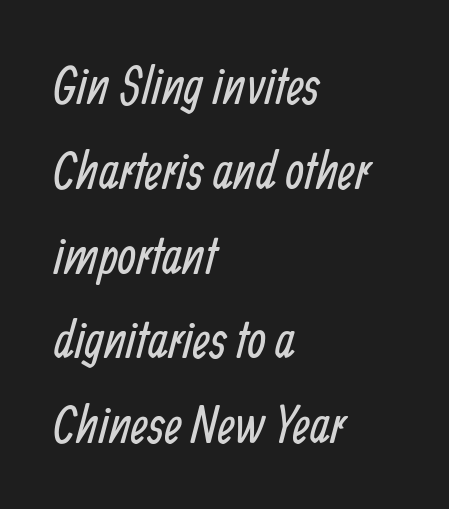
The image shows 53 px regular-weight, condensed sans-serif type; set left-aligned, normal line spacing (1.6x), normal letter spacing, not underlined; low stroke contrast and a medium x-height.
